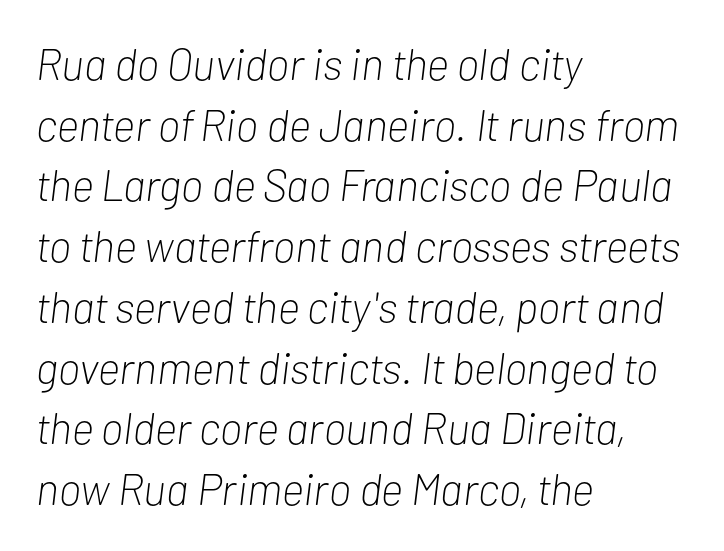
The image shows 44 px light, condensed type, italic (leaning right); set left-aligned, normal line spacing (1.38x), normal letter spacing, not underlined; low stroke contrast and a medium x-height.
